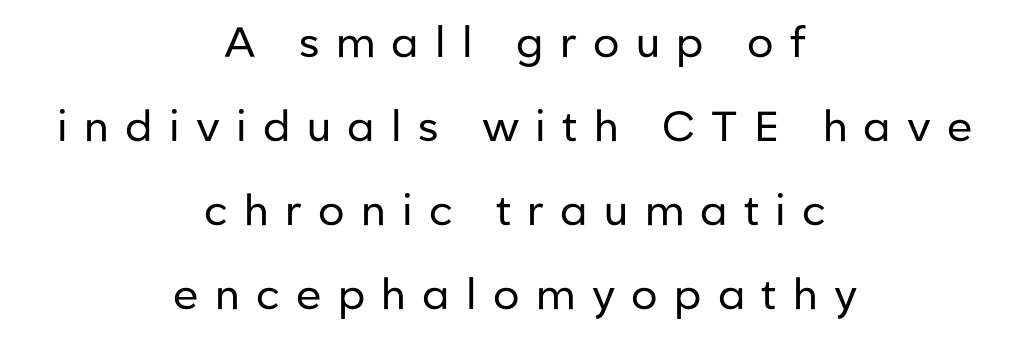
The image shows 42 px regular-weight sans-serif type, upright; set centered, loose line spacing (2.0x), unusually wide letter spacing (+0.39 em), not underlined; low stroke contrast and a medium x-height.
